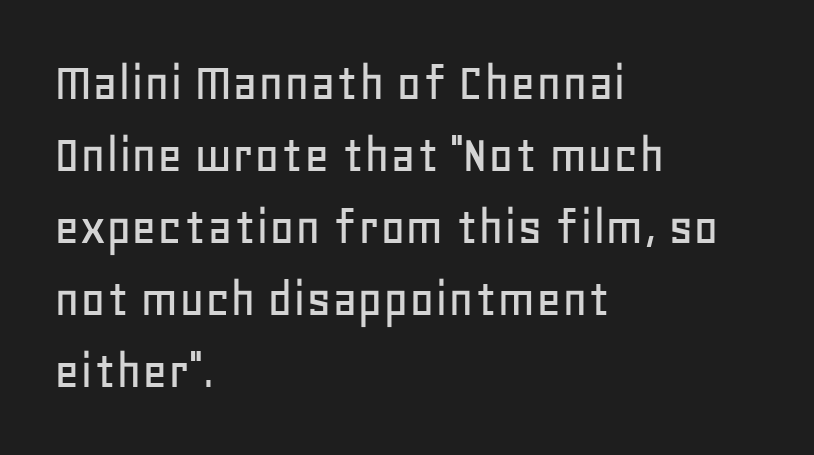
The image shows 55 px sans-serif type, upright; set left-aligned, normal line spacing (1.31x), normal letter spacing, not underlined; low stroke contrast and a large x-height.
